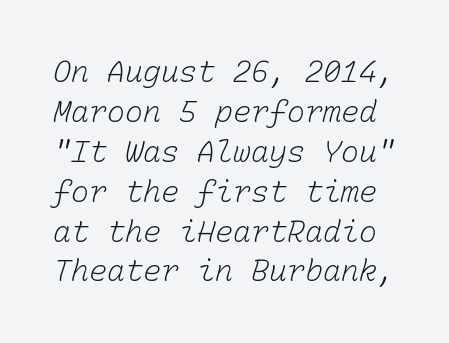
Q: Is the text bold? A: No.
Q: Is the text underlined? A: No.
Q: Is the spacing between letters normal or unusually wide? A: Normal.
Q: Is the spacing between lines tight, normal or loose? A: Normal.
Q: Width (condensed, normal, or wide)? A: Normal.
Q: Stroke contrast? A: Low.
Q: x-height? A: Medium.
Q: Monospaced? A: Yes.
